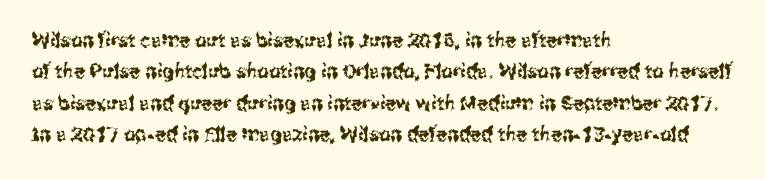
Compared with a centered layout, this one pins lines to the left instead. The space beneath each line is pristine and unruled. The passage shown stacks its lines at a standard gap. Do the letters lean? They stand straight. Spacing between characters is what you'd get straight out of the box.
